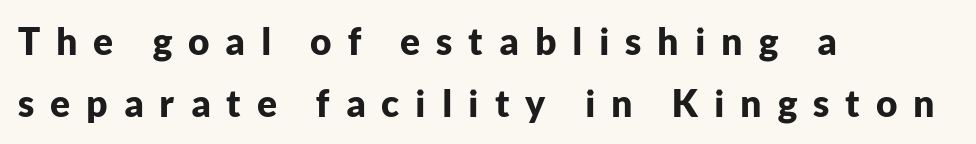
{"serif": "no", "italic": "no", "bold": "yes", "weight": "bold", "width": "normal", "stroke_contrast": "low", "x_height": "medium", "monospaced": "no", "underline": "no", "align": "left", "line_spacing": "normal", "line_spacing_ratio": 1.68, "letter_spacing": "wide", "letter_spacing_em": 0.43, "glyph_px": 37}
